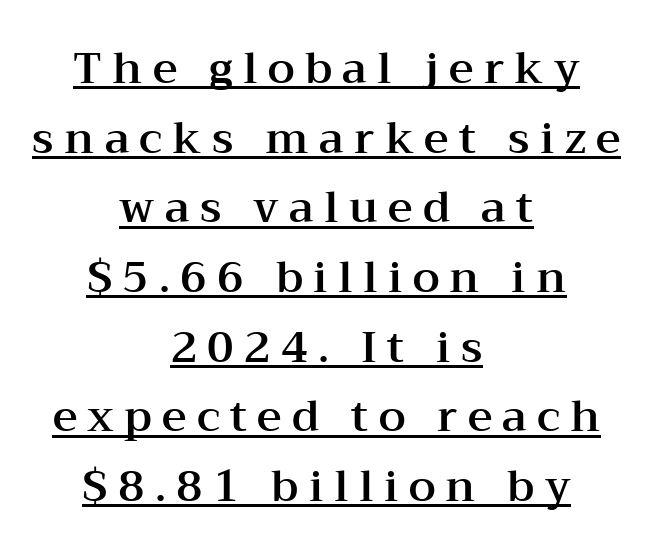
Q: Is the text italic (slanted)? A: No, it is upright.
Q: Is the typeface a serif or a sans-serif typeface? A: Serif.
Q: Is the text underlined? A: Yes.
Q: How is the paragraph aligned? A: Centered.
Q: Is the spacing between letters normal or unusually wide? A: Unusually wide.
Q: Is the spacing between lines tight, normal or loose? A: Normal.
Q: Width (condensed, normal, or wide)? A: Wide.
Q: Stroke contrast? A: Medium.
Q: x-height? A: Medium.
Q: Monospaced? A: No.
